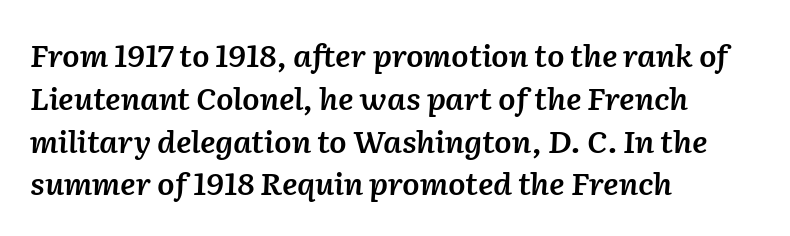
Q: Is the text bold? A: Semi-bold.
Q: Is the text italic (slanted)? A: Yes, it leans right by about 2 degrees.
Q: Is the text underlined? A: No.
Q: How is the paragraph aligned? A: Left-aligned.
Q: Is the spacing between letters normal or unusually wide? A: Normal.
Q: Is the spacing between lines tight, normal or loose? A: Normal.
Q: Width (condensed, normal, or wide)? A: Normal.
Q: Stroke contrast? A: Low.
Q: x-height? A: Medium.
Q: Monospaced? A: No.
